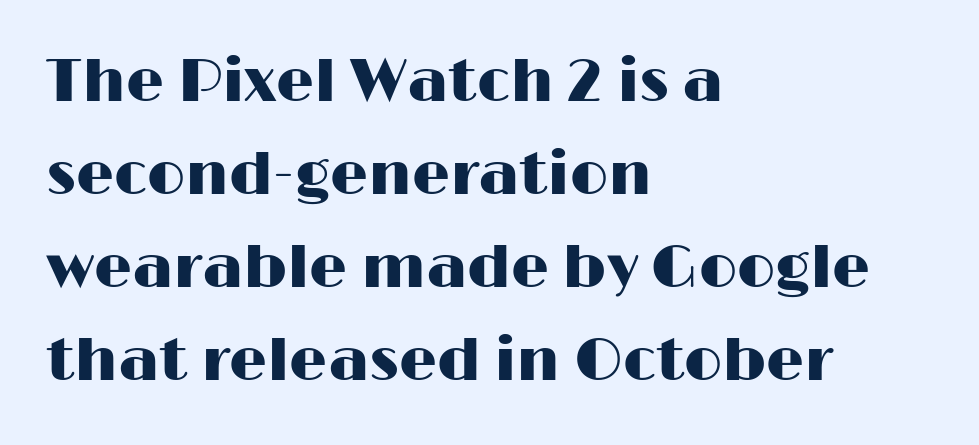
Q: Is the text italic (slanted)? A: No, it is upright.
Q: Is the typeface a serif or a sans-serif typeface? A: Sans-serif.
Q: Is the text underlined? A: No.
Q: How is the paragraph aligned? A: Left-aligned.
Q: Is the spacing between letters normal or unusually wide? A: Normal.
Q: Is the spacing between lines tight, normal or loose? A: Normal.
Q: Width (condensed, normal, or wide)? A: Wide.
Q: Stroke contrast? A: High.
Q: x-height? A: Medium.
Q: Monospaced? A: No.
